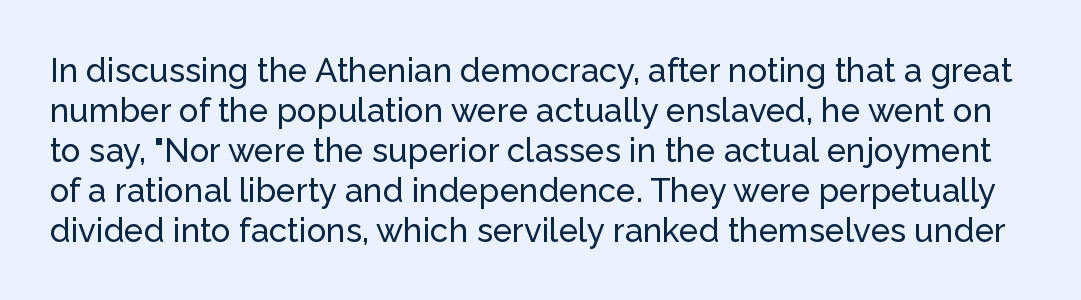
Q: Is the text italic (slanted)? A: No, it is upright.
Q: Is the typeface a serif or a sans-serif typeface? A: Sans-serif.
Q: Is the text underlined? A: No.
Q: Is the spacing between letters normal or unusually wide? A: Normal.
Q: Width (condensed, normal, or wide)? A: Normal.
Q: Stroke contrast? A: Low.
Q: x-height? A: Medium.
Q: Monospaced? A: No.
